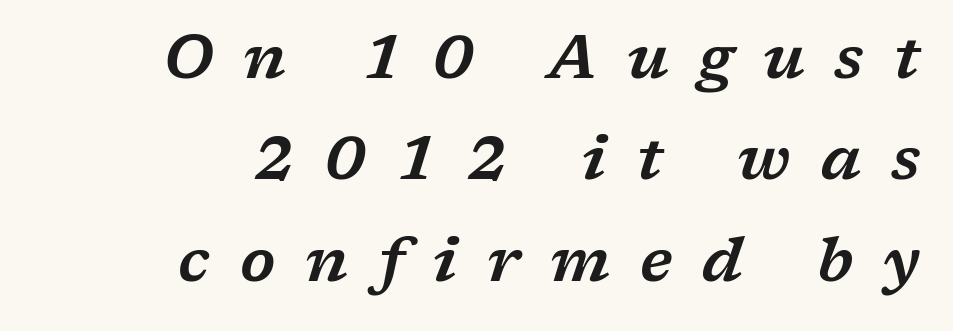
The image shows 61 px wide serif type, italic (leaning right); set right-aligned, normal line spacing (1.66x), unusually wide letter spacing (+0.49 em), not underlined; low stroke contrast and a medium x-height.
